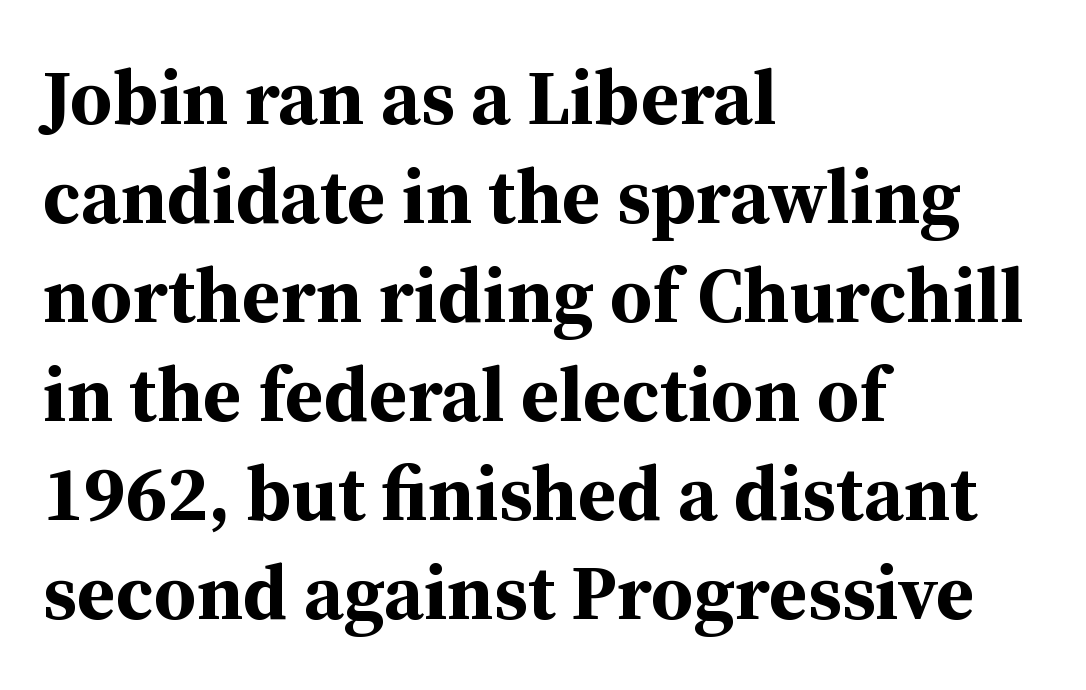
Q: Is the text bold? A: Yes.
Q: Is the text italic (slanted)? A: No, it is upright.
Q: Is the typeface a serif or a sans-serif typeface? A: Serif.
Q: Is the text underlined? A: No.
Q: How is the paragraph aligned? A: Left-aligned.
Q: Is the spacing between letters normal or unusually wide? A: Normal.
Q: Is the spacing between lines tight, normal or loose? A: Normal.
Q: Width (condensed, normal, or wide)? A: Normal.
Q: Stroke contrast? A: Medium.
Q: x-height? A: Medium.
Q: Monospaced? A: No.
